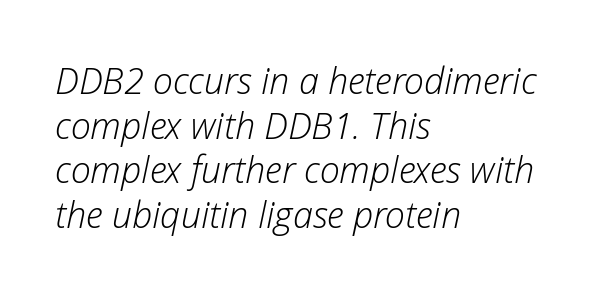
The image shows 36 px light type, italic (leaning right); set left-aligned, line spacing 1.24x, normal letter spacing, not underlined; low stroke contrast and a medium x-height.
